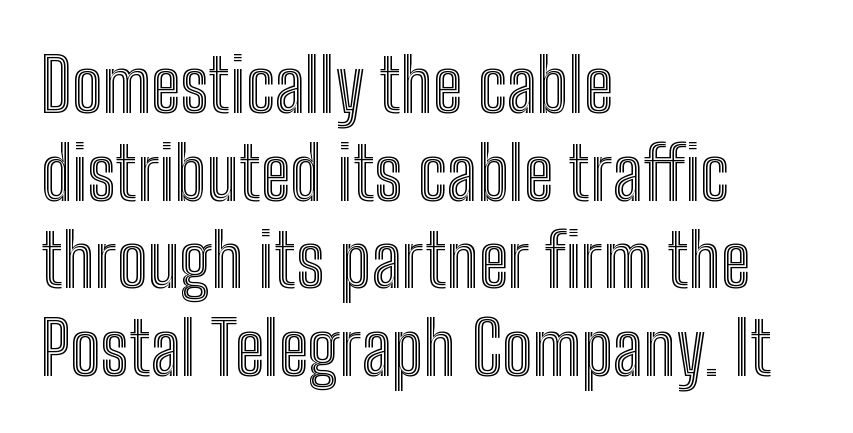
Alignment: flush left. Characters follow at the spacing the type designer built in. The words here are not underlined. Spacing verdict: proportional, widths tailored to each character.
